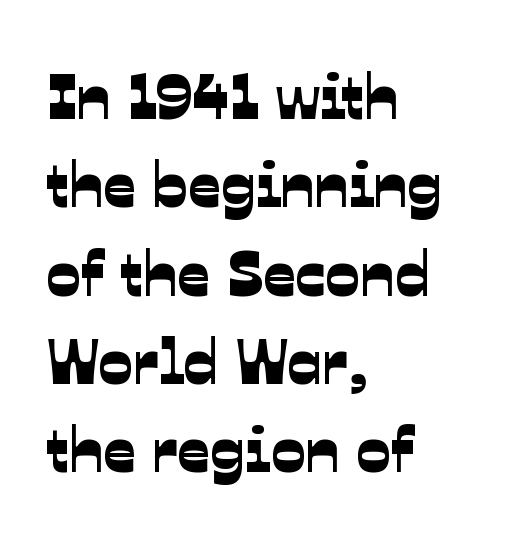
{"serif": "no", "width": "normal", "stroke_contrast": "low", "x_height": "medium", "monospaced": "no", "underline": "no", "align": "left", "line_spacing": "normal", "line_spacing_ratio": 1.38, "letter_spacing": "normal", "letter_spacing_em": 0.0, "glyph_px": 64}
